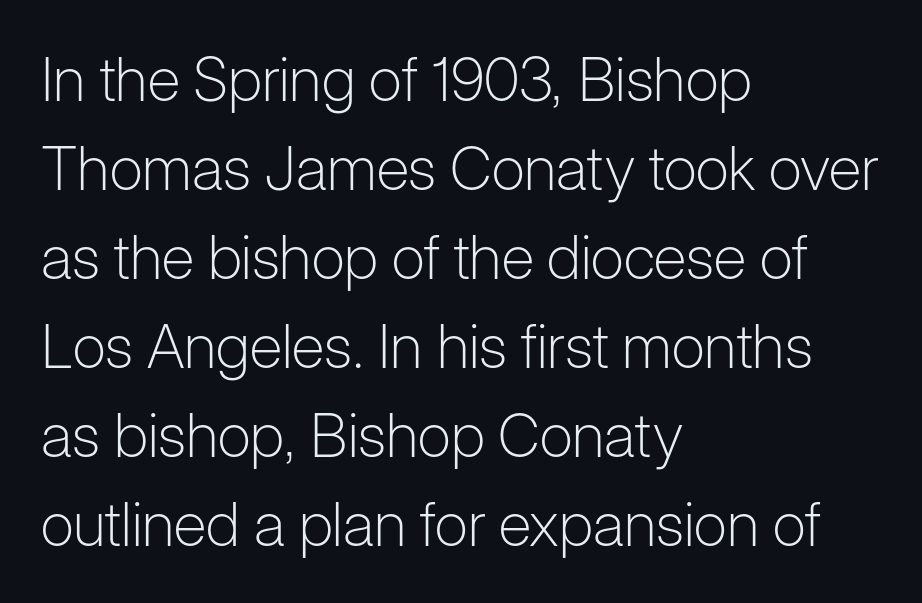
Compared with typical body copy, the letter spacing here is the same. The rendering uses natural spacing where letterforms have individual widths. Notice how the passage keeps a crisp vertical edge on the left only. Quick note: interline space is typical. This is the regular roman posture of the typeface.
